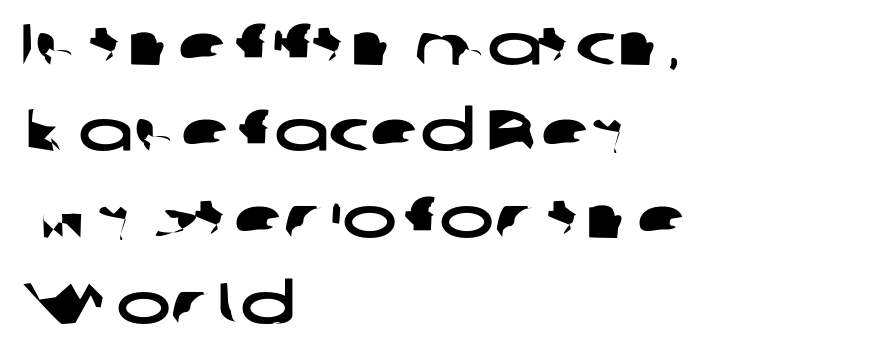
The image shows 58 px wide sans-serif type; set left-aligned, normal line spacing (1.49x), normal letter spacing, not underlined; low stroke contrast and a medium x-height.
